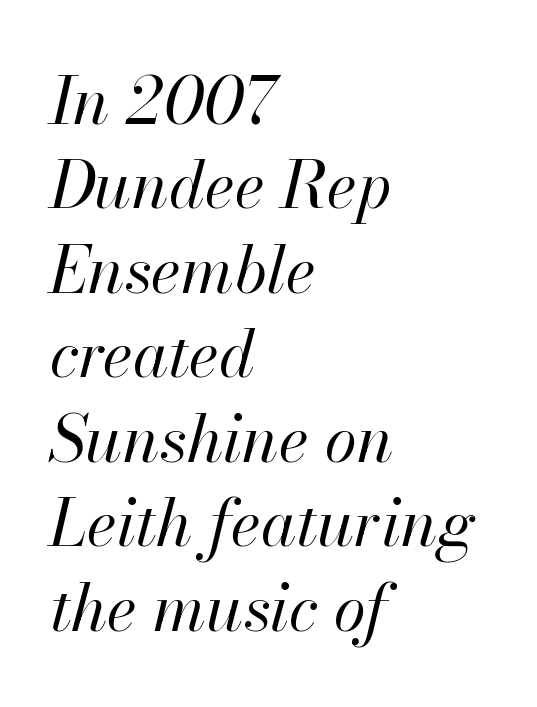
The image shows 65 px regular-weight type, italic (leaning right); set left-aligned, normal line spacing (1.3x), normal letter spacing, not underlined; high stroke contrast and a small x-height.
